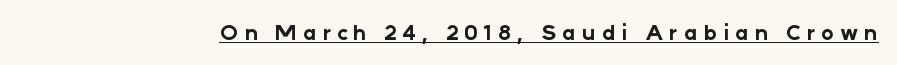
The image shows 21 px bold type, upright; set unusually wide letter spacing (+0.29 em), underlined.
